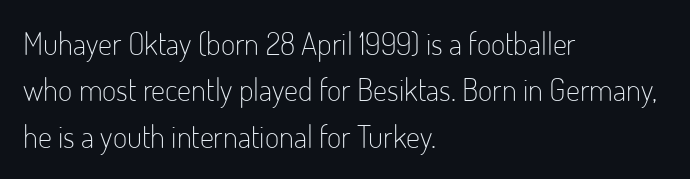
Q: Is the text bold? A: No.
Q: Is the text italic (slanted)? A: No, it is upright.
Q: Is the typeface a serif or a sans-serif typeface? A: Sans-serif.
Q: Is the text underlined? A: No.
Q: How is the paragraph aligned? A: Left-aligned.
Q: Is the spacing between letters normal or unusually wide? A: Normal.
Q: Is the spacing between lines tight, normal or loose? A: Normal.
Q: Width (condensed, normal, or wide)? A: Condensed.
Q: Stroke contrast? A: Low.
Q: x-height? A: Small.
Q: Monospaced? A: No.
